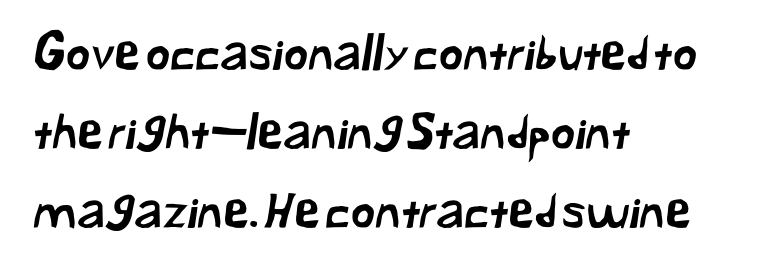
{"serif": "no", "width": "normal", "stroke_contrast": "low", "x_height": "medium", "monospaced": "no", "underline": "no", "align": "left", "line_spacing": "normal", "line_spacing_ratio": 1.68, "letter_spacing": "normal", "letter_spacing_em": 0.0, "glyph_px": 47}
